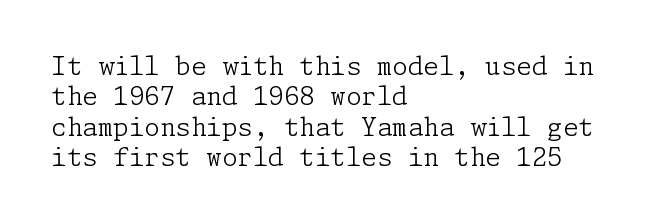
The image shows 25 px text type, upright; set left-aligned, line spacing 1.22x, normal letter spacing, not underlined.
